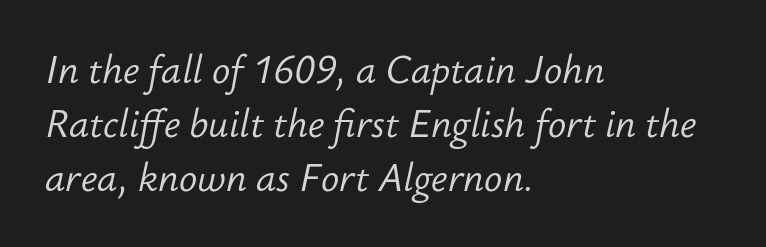
The image shows 38 px light type, italic (leaning right); set left-aligned, normal line spacing (1.42x), normal letter spacing, not underlined; low stroke contrast and a small x-height.
